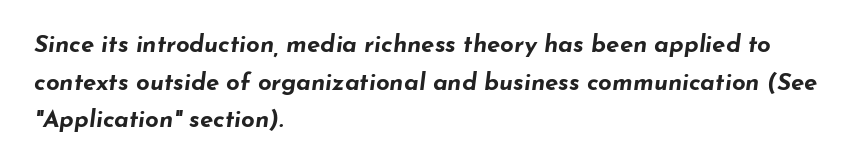
{"italic": "yes", "lean": "right", "slant_degrees": 7, "bold": "yes", "underline": "no", "align": "left", "line_spacing": "normal", "line_spacing_ratio": 1.57, "letter_spacing": "normal", "letter_spacing_em": 0.0, "glyph_px": 24}
